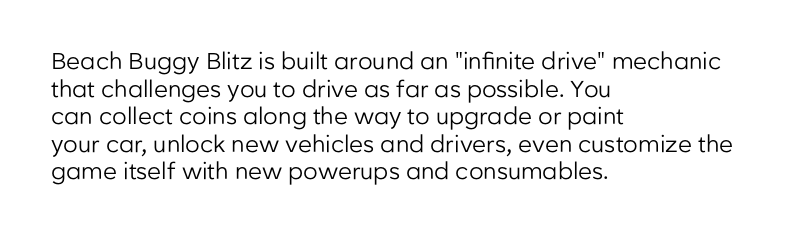
{"italic": "no", "bold": "no", "underline": "no", "align": "left", "line_spacing_ratio": 1.2, "letter_spacing": "normal", "letter_spacing_em": 0.0, "glyph_px": 23}
